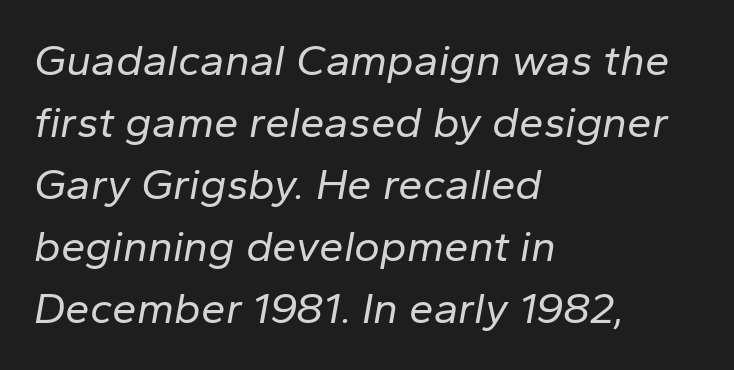
The image shows 44 px regular-weight type, italic (leaning right); set left-aligned, normal line spacing (1.41x), normal letter spacing, not underlined; low stroke contrast and a medium x-height.
